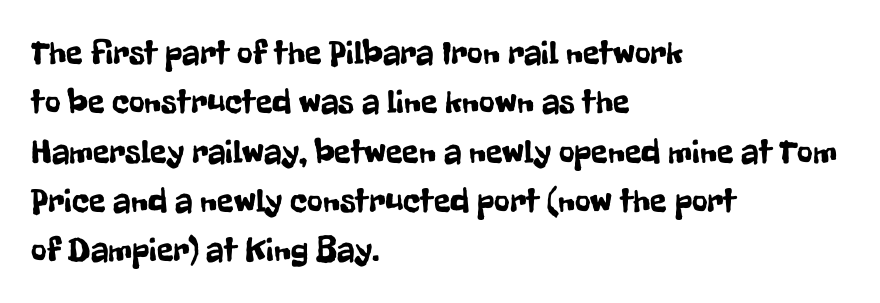
Q: Is the text italic (slanted)? A: No, it is upright.
Q: Is the typeface a serif or a sans-serif typeface? A: Sans-serif.
Q: Is the text underlined? A: No.
Q: How is the paragraph aligned? A: Left-aligned.
Q: Is the spacing between letters normal or unusually wide? A: Normal.
Q: Is the spacing between lines tight, normal or loose? A: Normal.
Q: Width (condensed, normal, or wide)? A: Condensed.
Q: Stroke contrast? A: Low.
Q: x-height? A: Medium.
Q: Monospaced? A: No.
